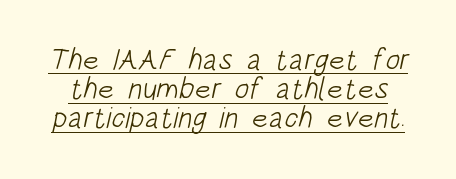
The image shows 30 px light, condensed sans-serif type; set tight line spacing (0.97x), normal letter spacing, underlined; low stroke contrast and a large x-height.
